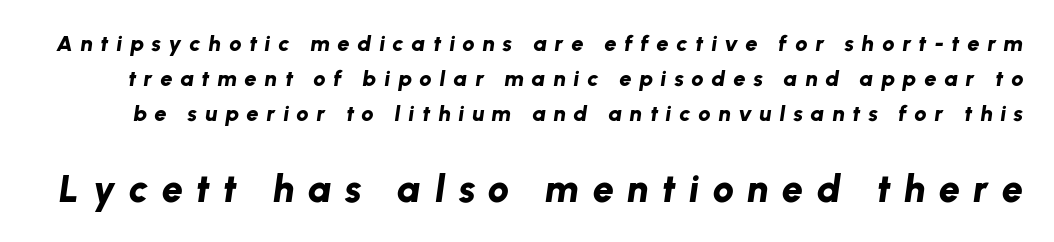
The image shows 38 px bold type, italic (leaning right); set normal line spacing (1.58x), unusually wide letter spacing (+0.35 em), not underlined; the second (bottom) block is 1.73x larger; low stroke contrast and a medium x-height.
